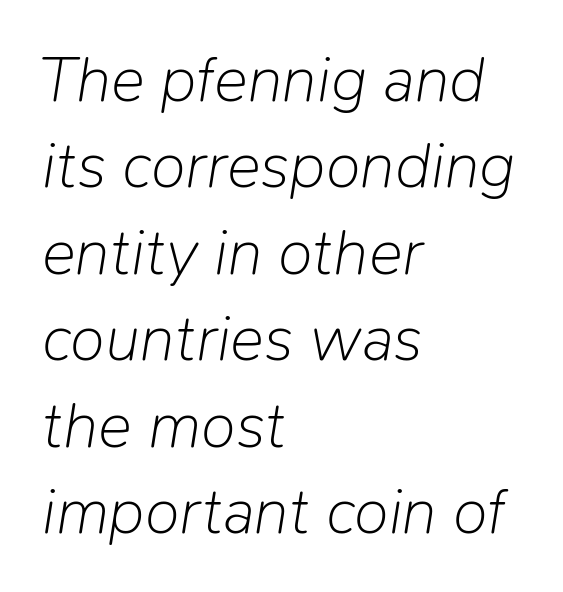
The image shows 64 px light type, italic (leaning right); set left-aligned, normal line spacing (1.35x), normal letter spacing, not underlined; low stroke contrast and a medium x-height.
